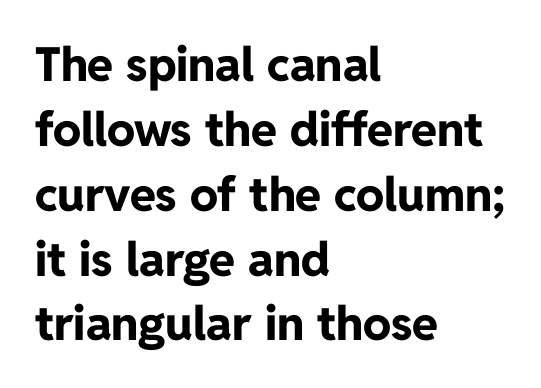
The image shows 47 px bold sans-serif type, upright; set left-aligned, normal line spacing (1.38x), normal letter spacing, not underlined; low stroke contrast and a medium x-height.
